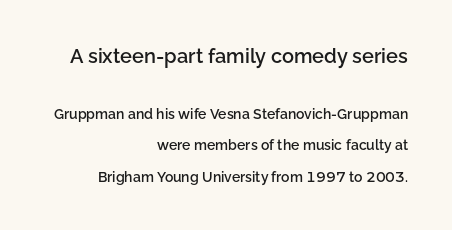
The image shows 20 px text type, upright; set right-aligned, loose line spacing (2.25x), normal letter spacing, not underlined; the first (top) block is 1.43x larger.
